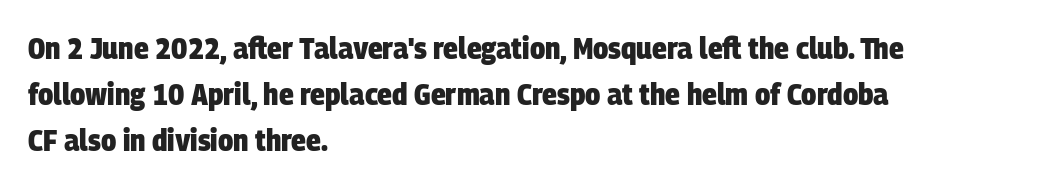
The image shows 31 px heavy, condensed sans-serif type; set left-aligned, normal line spacing (1.49x), normal letter spacing, not underlined; low stroke contrast and a large x-height.
